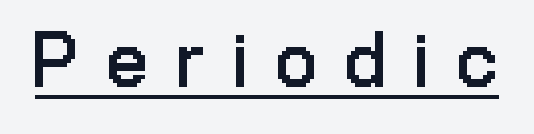
{"serif": "no", "italic": "no", "bold": "no", "weight": "regular", "width": "condensed", "stroke_contrast": "low", "x_height": "medium", "monospaced": "no", "underline": "yes", "letter_spacing": "wide", "letter_spacing_em": 0.37, "glyph_px": 80}
